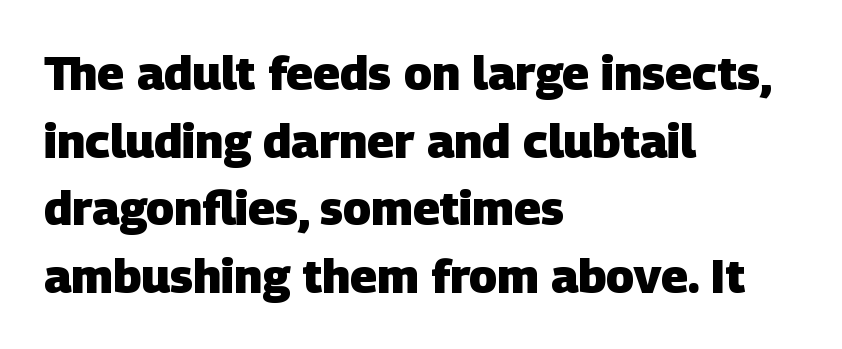
Interline gaps are of average width in this sample. The face used here is proportionally spaced, like ordinary book or web type. Bold? Absolutely — the strokes are thick and heavy. Each line starts at the same left margin while the right side varies. Letterform terminals end flat and unadorned throughout the passage.
